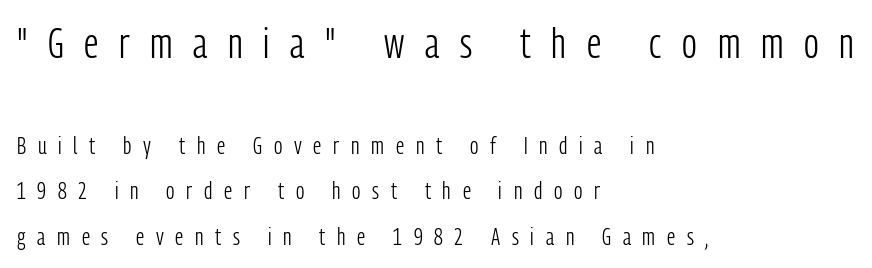
Q: Is the text bold? A: No.
Q: Is the text italic (slanted)? A: No, it is upright.
Q: Is the typeface a serif or a sans-serif typeface? A: Sans-serif.
Q: Is the text underlined? A: No.
Q: How is the paragraph aligned? A: Left-aligned.
Q: Is the spacing between letters normal or unusually wide? A: Unusually wide.
Q: Which block of text is set in a larger size, the first (top) or the second (bottom)? A: The first (top) one.
Q: Width (condensed, normal, or wide)? A: Condensed.
Q: Stroke contrast? A: Low.
Q: x-height? A: Medium.
Q: Monospaced? A: No.
